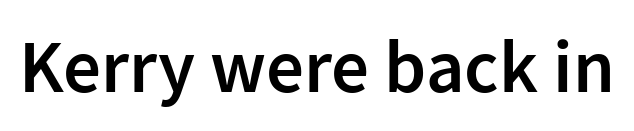
{"serif": "no", "italic": "no", "bold": "semi", "weight": "semibold", "width": "normal", "stroke_contrast": "low", "x_height": "medium", "monospaced": "no", "underline": "no", "letter_spacing": "normal", "letter_spacing_em": 0.0, "glyph_px": 75}
